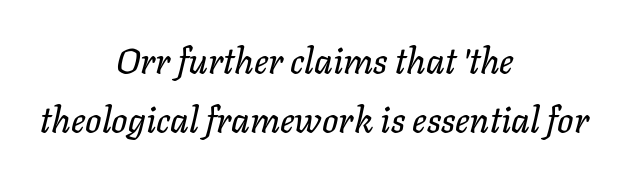
The image shows 36 px text type, italic (leaning right); set centered, normal line spacing (1.65x), normal letter spacing, not underlined; low stroke contrast and a medium x-height.
